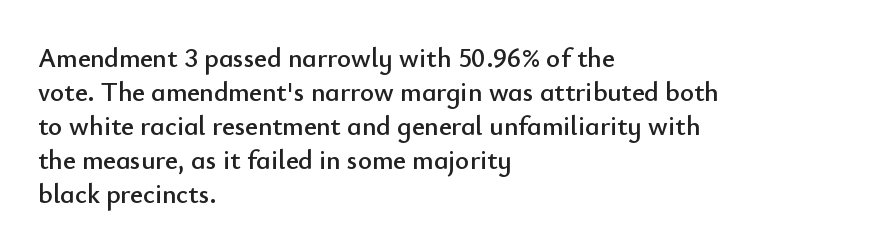
The image shows 27 px text type, upright; set left-aligned, normal line spacing (1.26x), normal letter spacing, not underlined.
